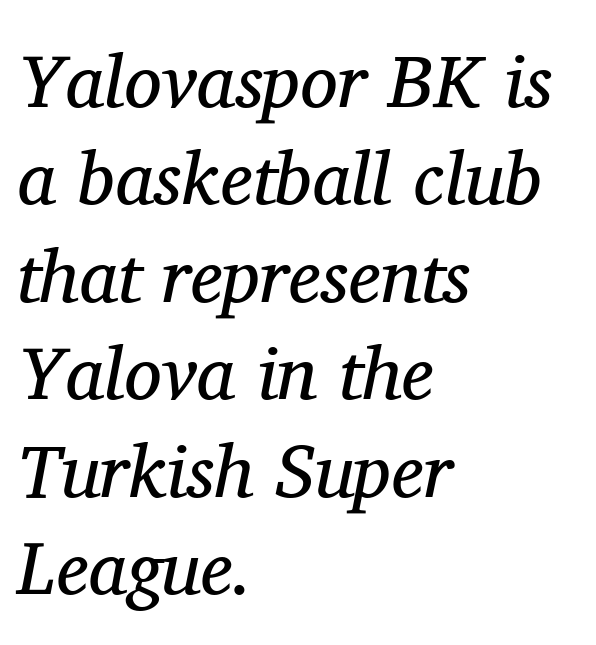
Letters have the restrained weight of plain body copy at most. Designer's note — italics engaged. Regarding serifs, this sample has them. All the whitespace from short lines collects on the right.
